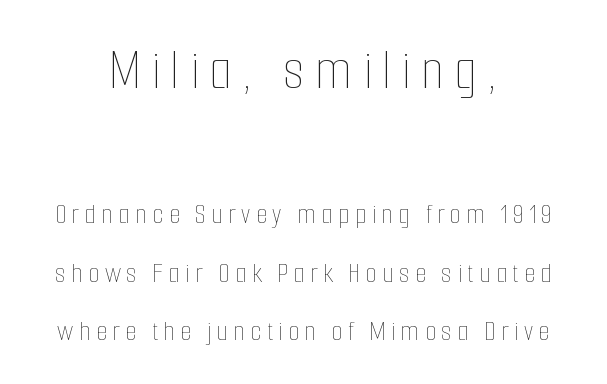
Q: Is the text bold? A: No.
Q: Is the text italic (slanted)? A: No, it is upright.
Q: Is the text underlined? A: No.
Q: How is the paragraph aligned? A: Centered.
Q: Is the spacing between lines tight, normal or loose? A: Loose.
Q: Which block of text is set in a larger size, the first (top) or the second (bottom)? A: The first (top) one.
Q: Width (condensed, normal, or wide)? A: Condensed.
Q: Stroke contrast? A: Low.
Q: x-height? A: Medium.
Q: Monospaced? A: No.
